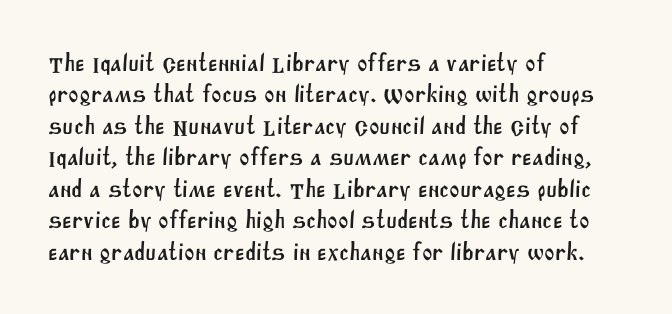
{"underline": "no", "align": "left", "line_spacing": "normal", "line_spacing_ratio": 1.26, "letter_spacing": "normal", "letter_spacing_em": 0.0, "glyph_px": 25}
